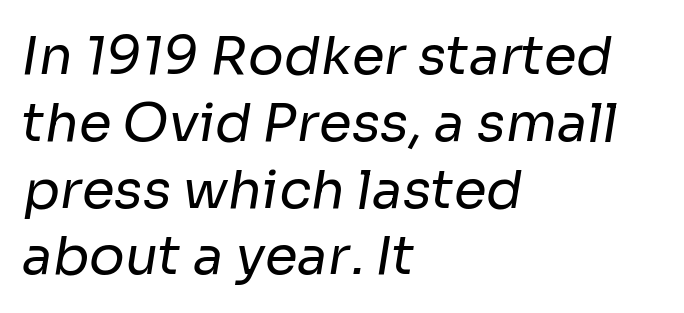
Nothing sits at the stroke ends, so this counts as sans-serif. Ink coverage per letter is moderate at most. The text block is weighted toward the left margin, trailing off unevenly rightward. Normally led — the rows are evenly, conventionally spaced.
